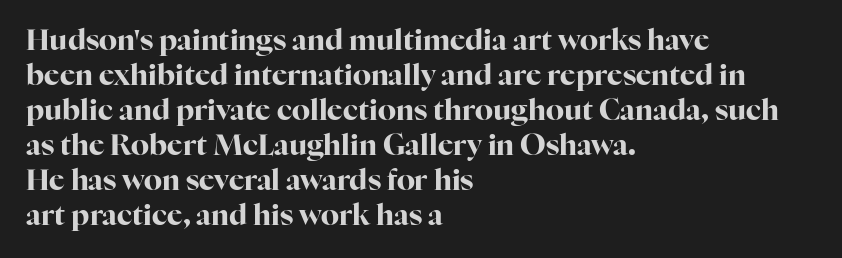
The image shows 29 px bold serif type, upright; set left-aligned, line spacing 1.21x, normal letter spacing, not underlined; high stroke contrast and a medium x-height.
